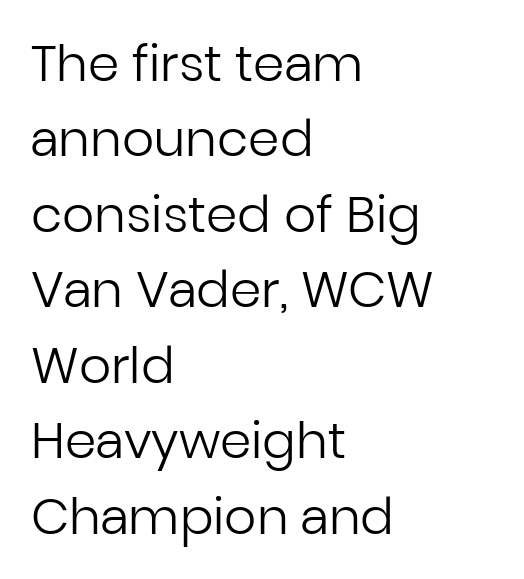
{"serif": "no", "italic": "no", "bold": "no", "weight": "regular", "width": "normal", "stroke_contrast": "low", "x_height": "medium", "monospaced": "no", "underline": "no", "align": "left", "line_spacing": "normal", "line_spacing_ratio": 1.51, "letter_spacing": "normal", "letter_spacing_em": 0.0, "glyph_px": 50}
